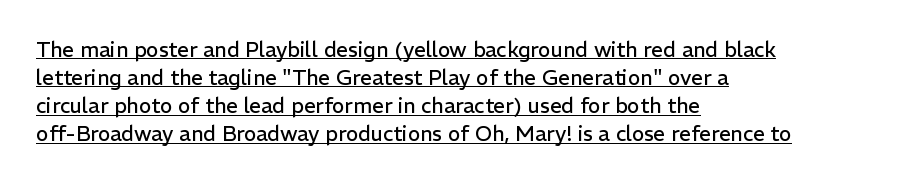
Is this a heavy cut? Hardly; it is regular or lighter. A baseline rule has been typeset under these characters. Every stem runs plumb, perpendicular to the baseline. The lines sit at an ordinary, default distance from one another. These lines are set flush left with a ragged right edge. Short note: letters normally spaced.
